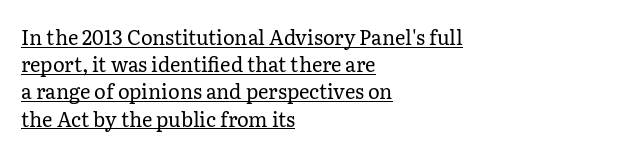
Italic? Not at all — the glyphs are vertical. Spacing between characters is what you'd get straight out of the box. Each new line begins a customary step beneath the previous one. Stroke mass is kept to a normal reading level or below. The rendering anchors every line to the left-hand side.
